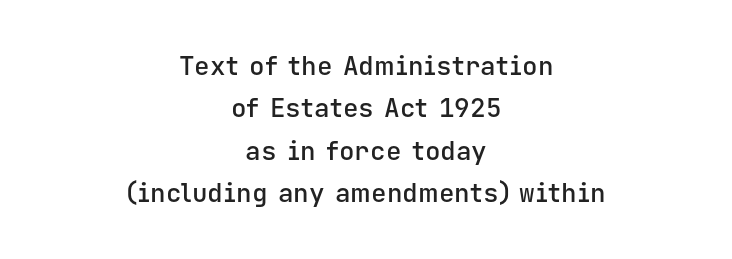
The image shows 26 px text type, upright; set centered, normal line spacing (1.63x), normal letter spacing, not underlined.
